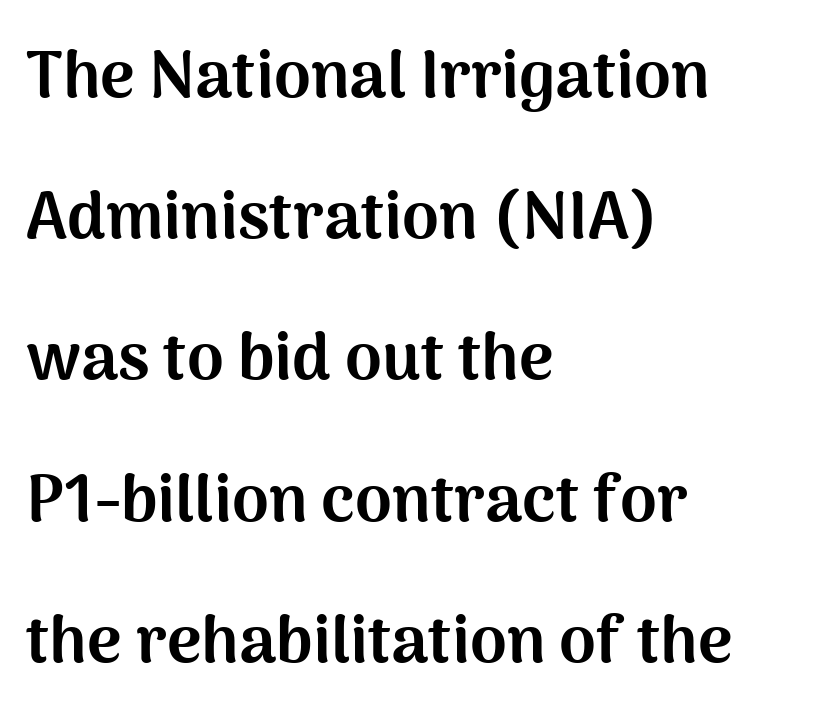
The image shows 66 px bold sans-serif type, upright; set left-aligned, loose line spacing (2.14x), normal letter spacing, not underlined; medium stroke contrast and a medium x-height.
